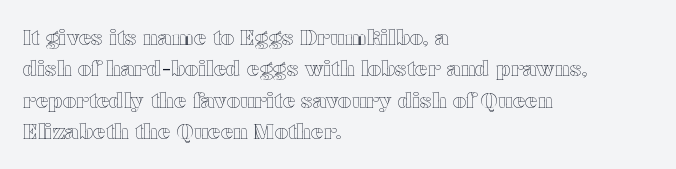
The compositor pushed each line to the left boundary. The designer left line spacing at the default. The rendering keeps characters at their native spacing. No italicization has been applied; the sample stays upright. Clear beneath every line of the passage.
